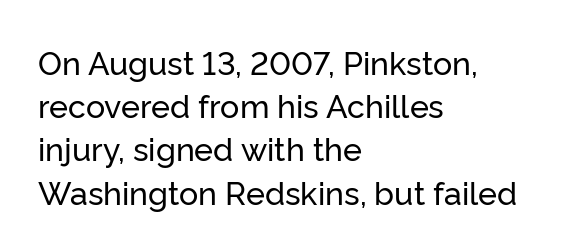
Quick note: underline off. Proportional: the letters do not fall into vertical columns. Leftover space on each line is placed entirely after the last word. These lines are composed in type without serifs.
